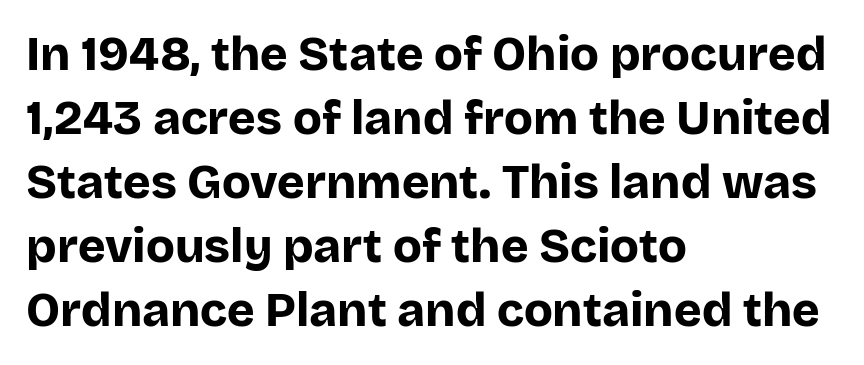
Q: Is the text bold? A: Yes.
Q: Is the text italic (slanted)? A: No, it is upright.
Q: Is the typeface a serif or a sans-serif typeface? A: Sans-serif.
Q: Is the text underlined? A: No.
Q: How is the paragraph aligned? A: Left-aligned.
Q: Is the spacing between letters normal or unusually wide? A: Normal.
Q: Is the spacing between lines tight, normal or loose? A: Normal.
Q: Width (condensed, normal, or wide)? A: Normal.
Q: Stroke contrast? A: Low.
Q: x-height? A: Large.
Q: Monospaced? A: No.
